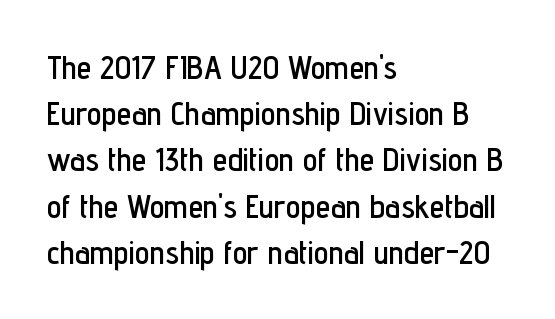
The rows are spaced the way most documents space them. Ascenders rise straight up at ninety degrees. This sample has the flowing, uneven cadence of proportional lettering. In terms of letterspacing, this is plain default setting. The passage is arranged the way most books set body copy — flush left. Look at the bottom of the vertical strokes: they stop flat, with no serifs.
